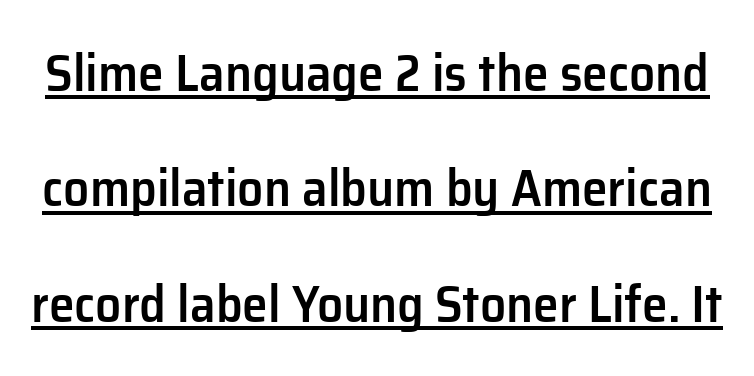
{"serif": "no", "italic": "no", "bold": "semi", "weight": "semibold", "width": "normal", "stroke_contrast": "low", "x_height": "medium", "monospaced": "no", "underline": "yes", "line_spacing": "loose", "line_spacing_ratio": 2.22, "letter_spacing": "normal", "letter_spacing_em": 0.0, "glyph_px": 52}
